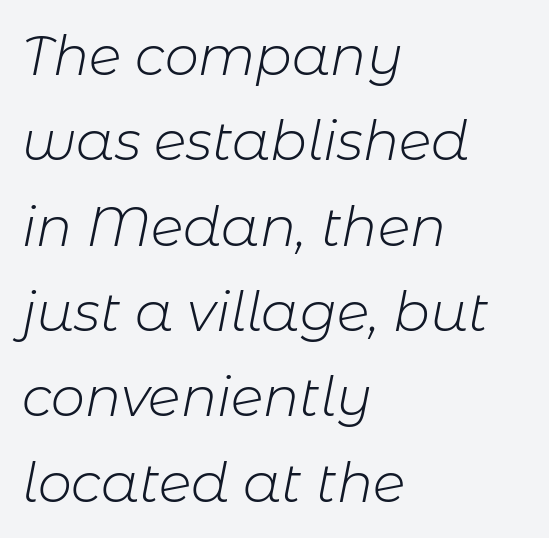
The face used here is rendered with its standard letterfit. On a weight scale, this lands at 450 or below. Decoration check: the copy has no underline. The designer left line spacing at the default. Horizontal alignment here is leftward, the default for most running prose.
